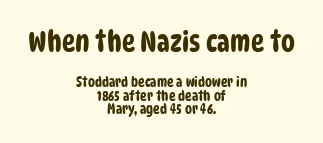
Q: Is the typeface a serif or a sans-serif typeface? A: Sans-serif.
Q: Is the text underlined? A: No.
Q: How is the paragraph aligned? A: Centered.
Q: Is the spacing between letters normal or unusually wide? A: Normal.
Q: Is the spacing between lines tight, normal or loose? A: Tight.
Q: Which block of text is set in a larger size, the first (top) or the second (bottom)? A: The first (top) one.
Q: Width (condensed, normal, or wide)? A: Condensed.
Q: Stroke contrast? A: Low.
Q: x-height? A: Large.
Q: Monospaced? A: No.
